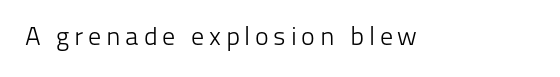
Q: Is the text bold? A: No.
Q: Is the text italic (slanted)? A: No, it is upright.
Q: Is the text underlined? A: No.
